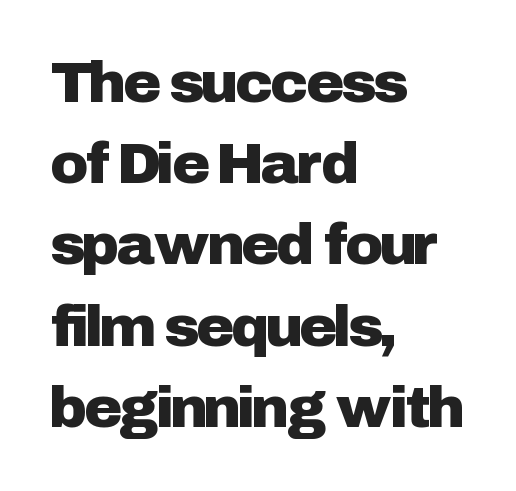
Q: Is the text italic (slanted)? A: No, it is upright.
Q: Is the typeface a serif or a sans-serif typeface? A: Sans-serif.
Q: Is the text underlined? A: No.
Q: How is the paragraph aligned? A: Left-aligned.
Q: Is the spacing between letters normal or unusually wide? A: Normal.
Q: Is the spacing between lines tight, normal or loose? A: Normal.
Q: Width (condensed, normal, or wide)? A: Normal.
Q: Stroke contrast? A: Low.
Q: x-height? A: Medium.
Q: Monospaced? A: No.
